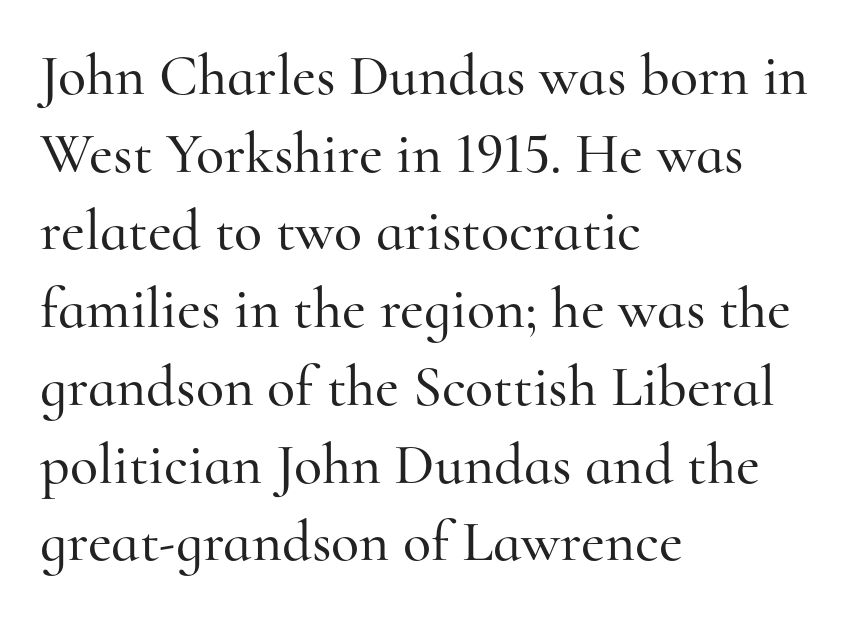
Q: Is the text italic (slanted)? A: No, it is upright.
Q: Is the typeface a serif or a sans-serif typeface? A: Serif.
Q: Is the text underlined? A: No.
Q: How is the paragraph aligned? A: Left-aligned.
Q: Is the spacing between letters normal or unusually wide? A: Normal.
Q: Is the spacing between lines tight, normal or loose? A: Normal.
Q: Width (condensed, normal, or wide)? A: Normal.
Q: Stroke contrast? A: High.
Q: x-height? A: Small.
Q: Monospaced? A: No.
